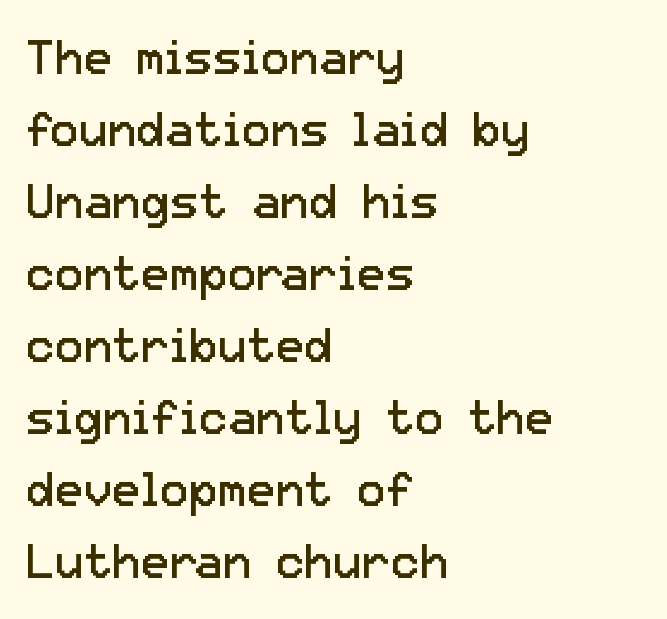
Q: Is the text bold? A: No.
Q: Is the text italic (slanted)? A: No, it is upright.
Q: Is the typeface a serif or a sans-serif typeface? A: Sans-serif.
Q: Is the text underlined? A: No.
Q: How is the paragraph aligned? A: Left-aligned.
Q: Is the spacing between letters normal or unusually wide? A: Normal.
Q: Is the spacing between lines tight, normal or loose? A: Normal.
Q: Width (condensed, normal, or wide)? A: Normal.
Q: Stroke contrast? A: Low.
Q: x-height? A: Medium.
Q: Monospaced? A: No.
